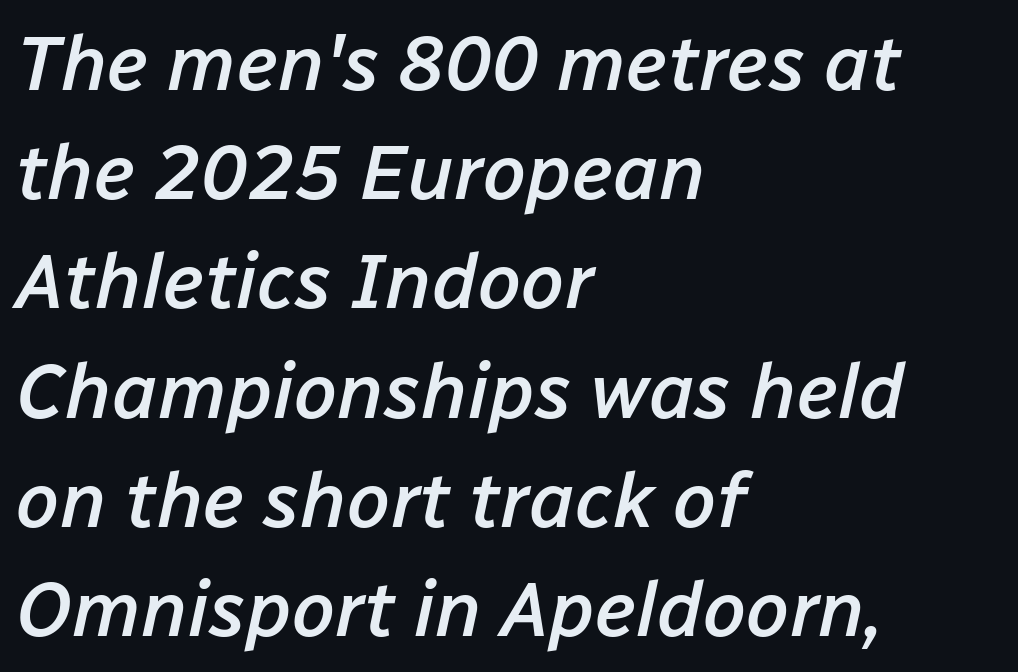
Each letter keeps its own natural width here, so spacing adapts to shape. The baseline area is clear. The gaps between neighbouring characters are ordinary and unremarkable. All the whitespace from short lines collects on the right.
